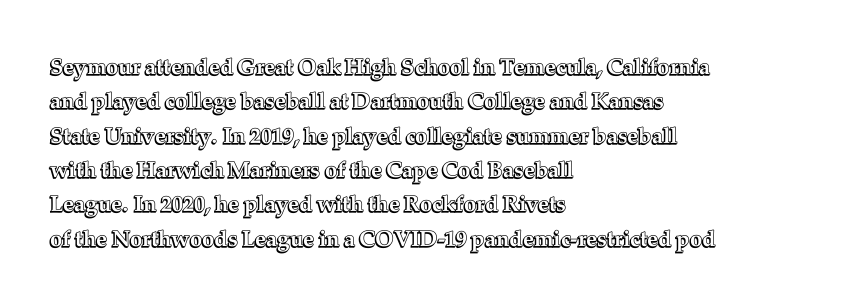
Q: Is the text italic (slanted)? A: No, it is upright.
Q: Is the text underlined? A: No.
Q: How is the paragraph aligned? A: Left-aligned.
Q: Is the spacing between letters normal or unusually wide? A: Normal.
Q: Is the spacing between lines tight, normal or loose? A: Normal.
